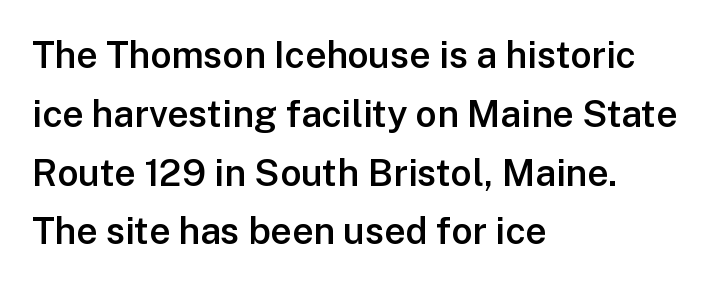
The image shows 37 px semibold sans-serif type, upright; set left-aligned, normal line spacing (1.59x), normal letter spacing, not underlined; low stroke contrast and a medium x-height.
